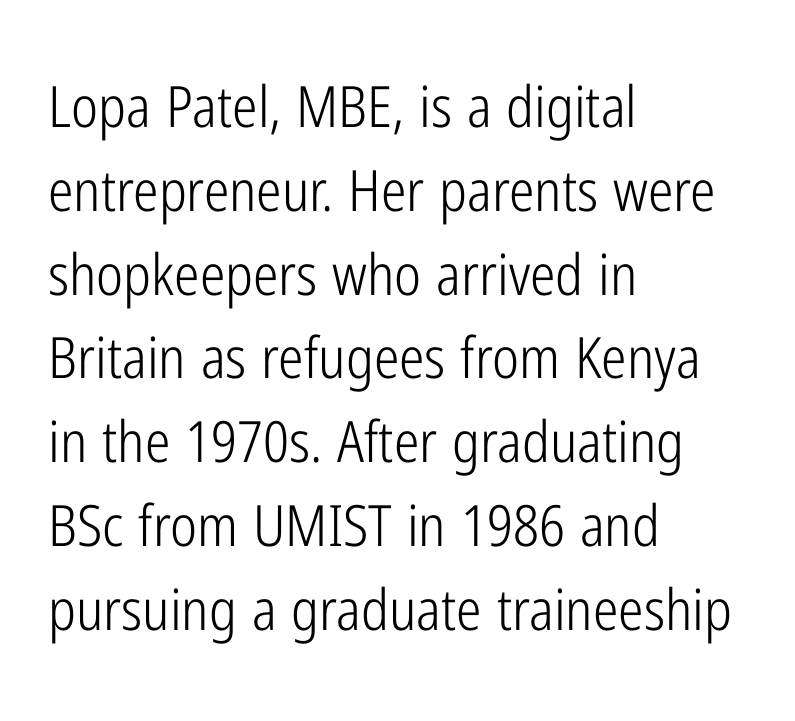
The image shows 57 px light, condensed sans-serif type, upright; set left-aligned, normal line spacing (1.47x), normal letter spacing, not underlined; low stroke contrast and a medium x-height.
